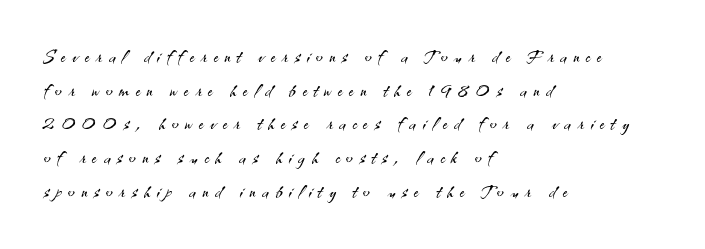
The image shows 25 px text type; set left-aligned, normal line spacing (1.35x), unusually wide letter spacing (+0.27 em), not underlined.
